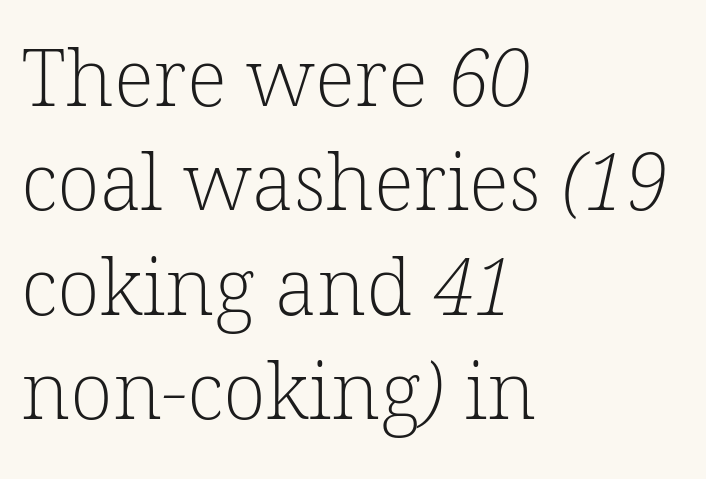
Is the stroke heavy? The answer is a plain regular-or-lighter. Compared with typical body copy, the letter spacing here is the same. Has an underline been added? It has not. Is this a fixed-width face? No — the glyphs have proportional, varying widths. The typeface chosen for these lines features serifs. Vertical spacing — default.
